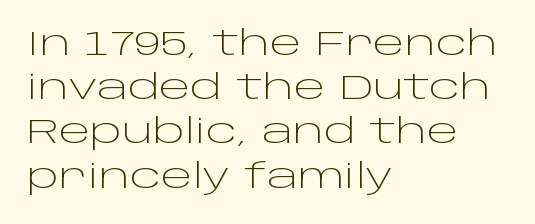
The image shows 34 px light, wide sans-serif type, upright; set left-aligned, normal line spacing (1.3x), normal letter spacing, not underlined; low stroke contrast and a large x-height.
